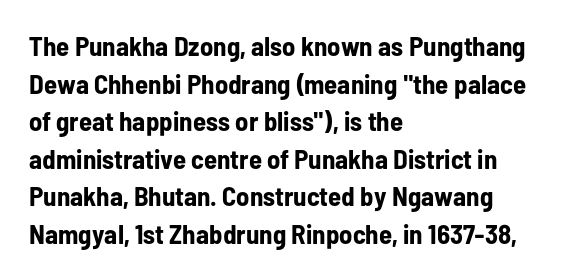
{"italic": "no", "bold": "yes", "underline": "no", "align": "left", "line_spacing": "normal", "line_spacing_ratio": 1.39, "letter_spacing": "normal", "letter_spacing_em": 0.0, "glyph_px": 27}
